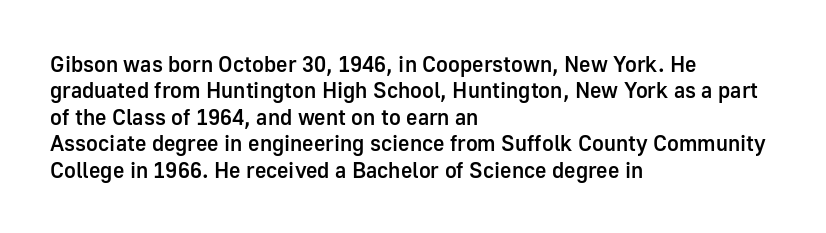
Q: Is the text bold? A: Semi-bold.
Q: Is the text italic (slanted)? A: No, it is upright.
Q: Is the text underlined? A: No.
Q: How is the paragraph aligned? A: Left-aligned.
Q: Is the spacing between letters normal or unusually wide? A: Normal.
